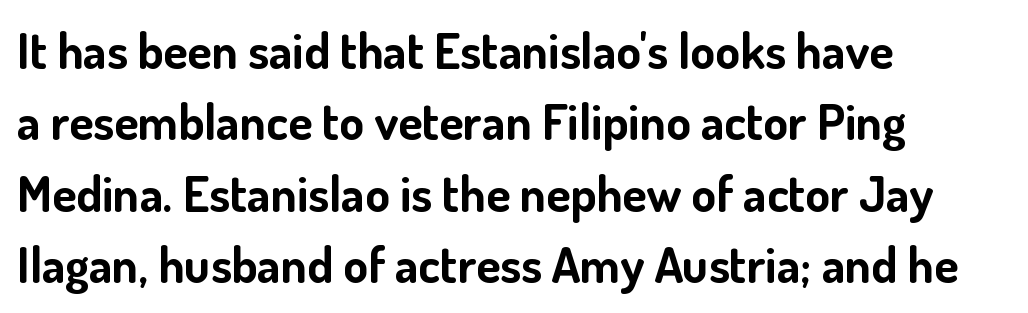
Q: Is the text bold? A: Yes.
Q: Is the text italic (slanted)? A: No, it is upright.
Q: Is the typeface a serif or a sans-serif typeface? A: Sans-serif.
Q: Is the text underlined? A: No.
Q: How is the paragraph aligned? A: Left-aligned.
Q: Is the spacing between letters normal or unusually wide? A: Normal.
Q: Is the spacing between lines tight, normal or loose? A: Normal.
Q: Width (condensed, normal, or wide)? A: Normal.
Q: Stroke contrast? A: Low.
Q: x-height? A: Small.
Q: Monospaced? A: No.
